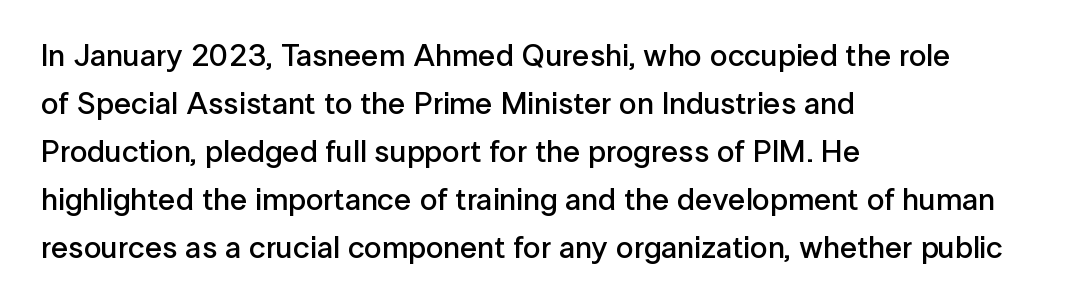
Q: Is the text bold? A: Semi-bold.
Q: Is the text italic (slanted)? A: No, it is upright.
Q: Is the typeface a serif or a sans-serif typeface? A: Sans-serif.
Q: Is the text underlined? A: No.
Q: How is the paragraph aligned? A: Left-aligned.
Q: Is the spacing between letters normal or unusually wide? A: Normal.
Q: Is the spacing between lines tight, normal or loose? A: Normal.
Q: Width (condensed, normal, or wide)? A: Normal.
Q: Stroke contrast? A: Low.
Q: x-height? A: Medium.
Q: Monospaced? A: No.
